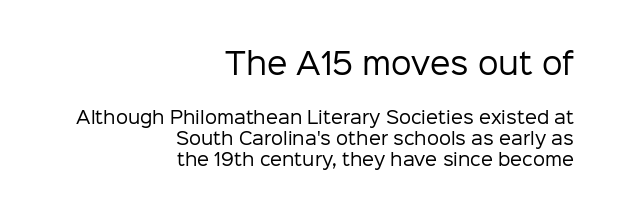
Descenders are the only things crossing below the line. Teacher's note: observe the even right margin — that is flush-right alignment. This rendering leaves character spacing at its baseline value. Looks like regular typesetting: each glyph gets only the width it needs. Grotesque or geometric, the face here clearly has no serifs.
